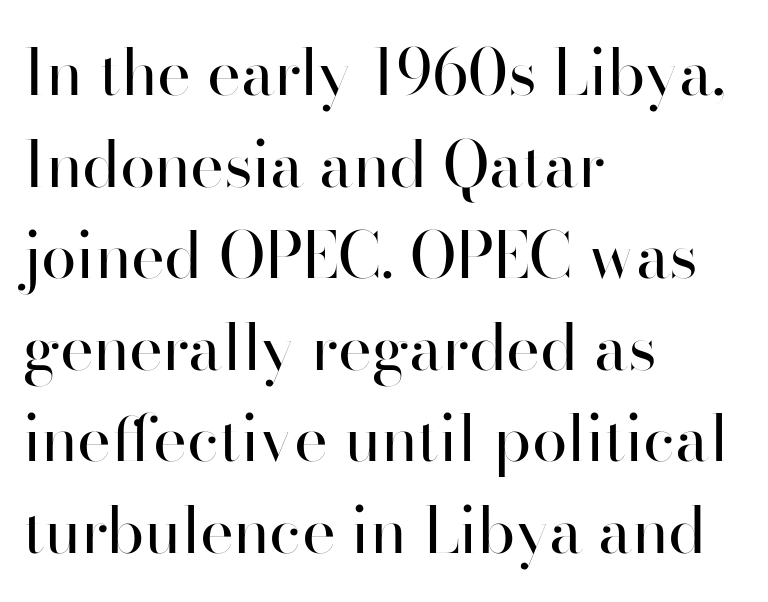
Q: Is the text bold? A: No.
Q: Is the text italic (slanted)? A: No, it is upright.
Q: Is the typeface a serif or a sans-serif typeface? A: Sans-serif.
Q: Is the text underlined? A: No.
Q: How is the paragraph aligned? A: Left-aligned.
Q: Is the spacing between letters normal or unusually wide? A: Normal.
Q: Is the spacing between lines tight, normal or loose? A: Normal.
Q: Width (condensed, normal, or wide)? A: Normal.
Q: Stroke contrast? A: High.
Q: x-height? A: Small.
Q: Monospaced? A: No.
